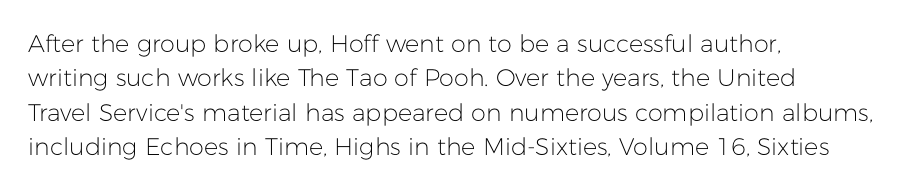
Q: Is the text bold? A: No.
Q: Is the text italic (slanted)? A: No, it is upright.
Q: Is the text underlined? A: No.
Q: How is the paragraph aligned? A: Left-aligned.
Q: Is the spacing between letters normal or unusually wide? A: Normal.
Q: Is the spacing between lines tight, normal or loose? A: Normal.
